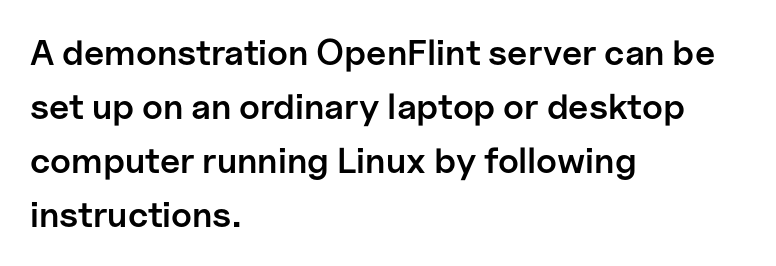
{"serif": "no", "italic": "no", "bold": "semi", "weight": "semibold", "width": "normal", "stroke_contrast": "low", "x_height": "medium", "monospaced": "no", "underline": "no", "align": "left", "line_spacing": "normal", "line_spacing_ratio": 1.5, "letter_spacing": "normal", "letter_spacing_em": 0.0, "glyph_px": 36}
